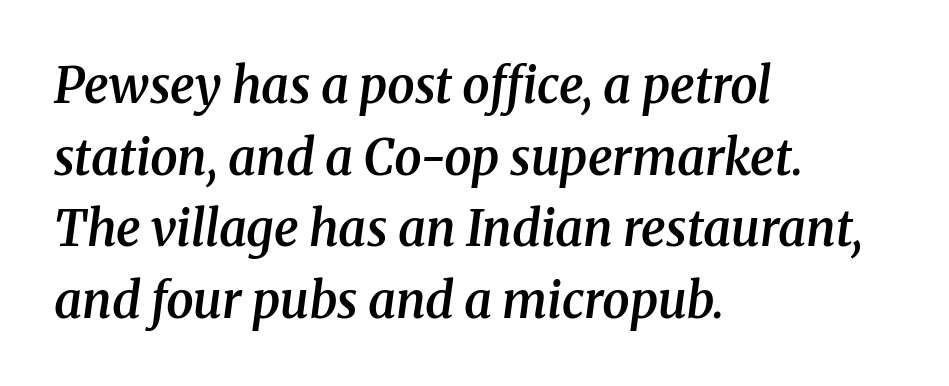
The image shows 49 px semibold serif type, italic (leaning right); set left-aligned, normal line spacing (1.46x), normal letter spacing, not underlined; medium stroke contrast and a medium x-height.
